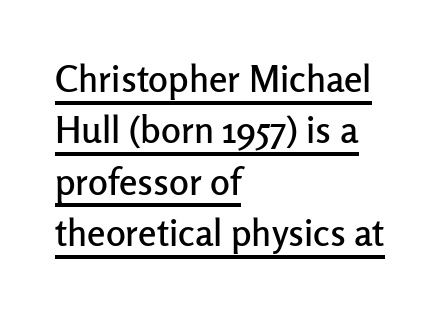
{"serif": "no", "italic": "no", "width": "normal", "stroke_contrast": "low", "x_height": "medium", "monospaced": "no", "underline": "yes", "align": "left", "line_spacing": "normal", "line_spacing_ratio": 1.39, "letter_spacing": "normal", "letter_spacing_em": 0.0, "glyph_px": 37}
